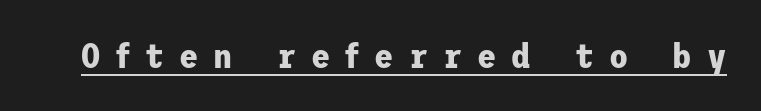
{"serif": "no", "italic": "no", "bold": "yes", "weight": "bold", "width": "normal", "stroke_contrast": "low", "x_height": "medium", "underline": "yes", "letter_spacing": "wide", "letter_spacing_em": 0.43, "glyph_px": 35}
